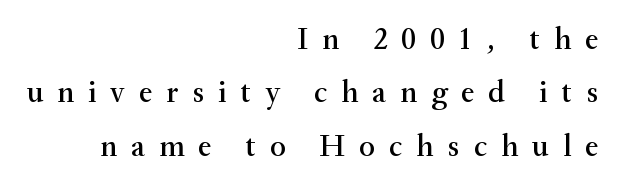
Q: Is the text italic (slanted)? A: No, it is upright.
Q: Is the typeface a serif or a sans-serif typeface? A: Serif.
Q: Is the text underlined? A: No.
Q: How is the paragraph aligned? A: Right-aligned.
Q: Is the spacing between letters normal or unusually wide? A: Unusually wide.
Q: Width (condensed, normal, or wide)? A: Normal.
Q: Stroke contrast? A: Medium.
Q: x-height? A: Small.
Q: Monospaced? A: No.
